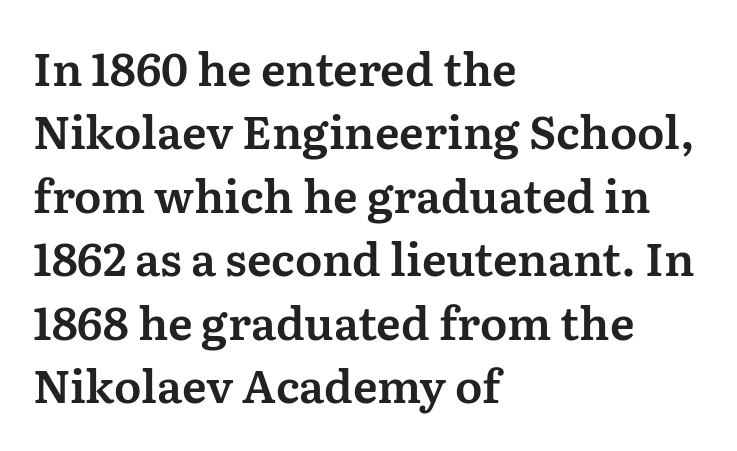
Q: Is the text italic (slanted)? A: No, it is upright.
Q: Is the typeface a serif or a sans-serif typeface? A: Serif.
Q: Is the text underlined? A: No.
Q: How is the paragraph aligned? A: Left-aligned.
Q: Is the spacing between letters normal or unusually wide? A: Normal.
Q: Is the spacing between lines tight, normal or loose? A: Normal.
Q: Width (condensed, normal, or wide)? A: Normal.
Q: Stroke contrast? A: Medium.
Q: x-height? A: Medium.
Q: Monospaced? A: No.
